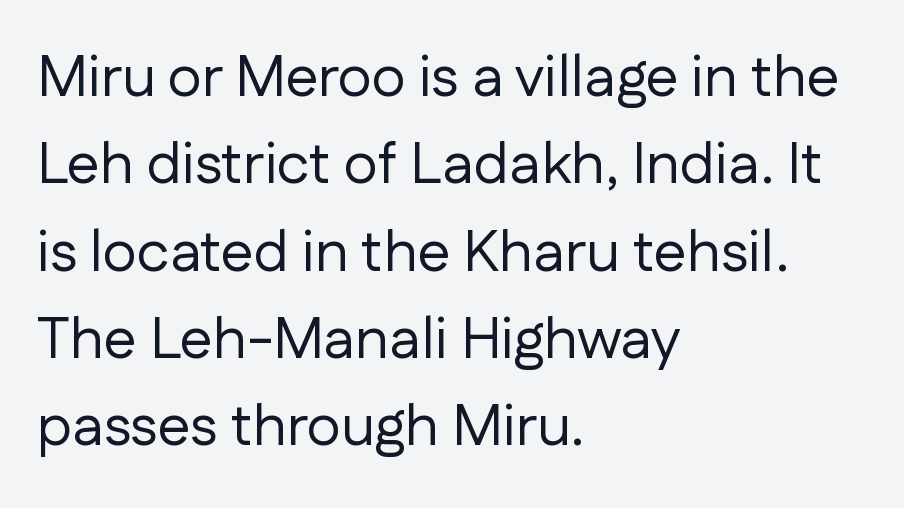
The image shows 59 px regular-weight sans-serif type, upright; set left-aligned, normal line spacing (1.48x), normal letter spacing, not underlined; low stroke contrast and a medium x-height.
